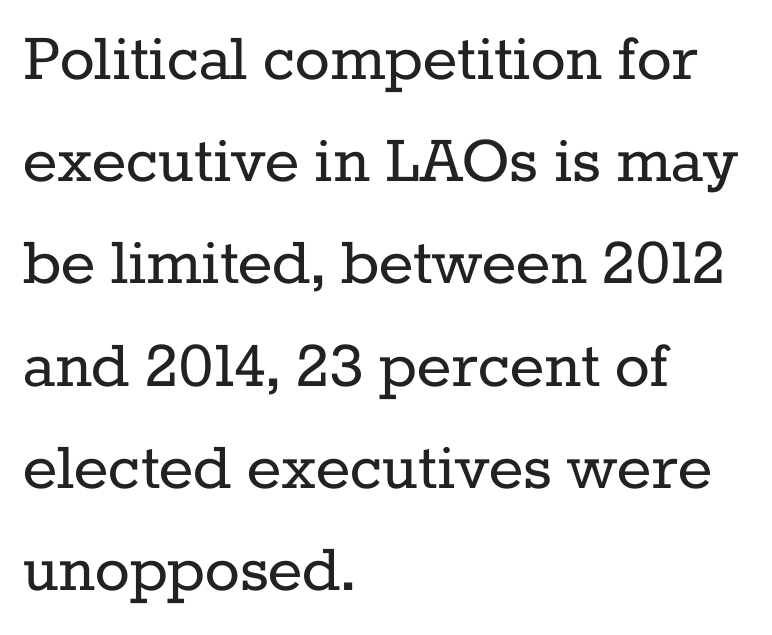
{"serif": "yes", "italic": "no", "bold": "no", "weight": "regular", "width": "normal", "stroke_contrast": "low", "x_height": "medium", "monospaced": "no", "underline": "no", "align": "left", "line_spacing": "normal", "line_spacing_ratio": 1.4, "letter_spacing": "normal", "letter_spacing_em": 0.0, "glyph_px": 73}
